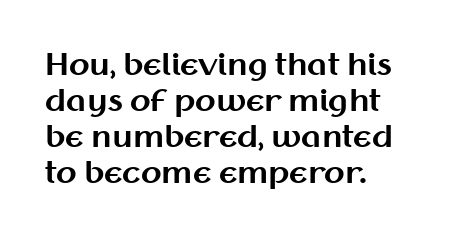
The image shows 30 px bold sans-serif type, upright; set left-aligned, line spacing 1.2x, normal letter spacing, not underlined; medium stroke contrast and a medium x-height.
